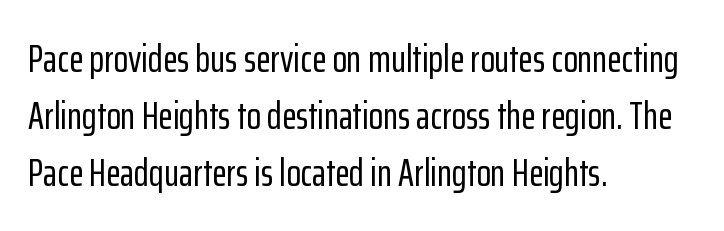
The image shows 38 px condensed sans-serif type, upright; set left-aligned, normal line spacing (1.5x), normal letter spacing, not underlined; low stroke contrast and a medium x-height.
